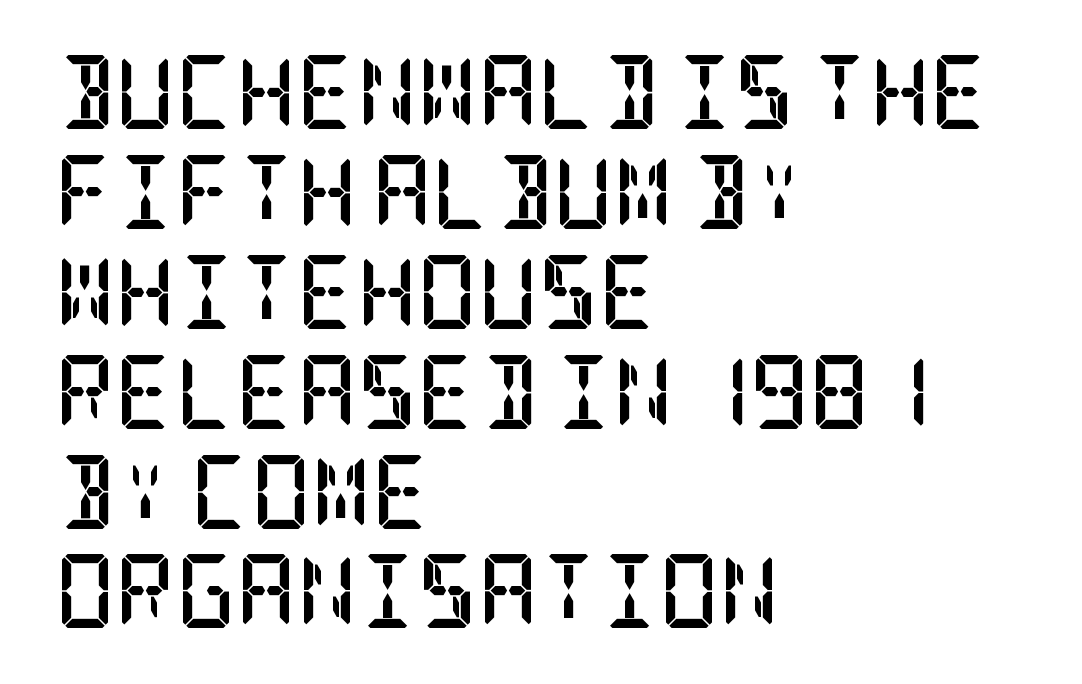
{"serif": "yes", "italic": "no", "bold": "yes", "weight": "semibold", "width": "condensed", "stroke_contrast": "low", "x_height": "large", "underline": "no", "align": "left", "line_spacing": "normal", "line_spacing_ratio": 1.35, "letter_spacing": "normal", "letter_spacing_em": 0.0, "glyph_px": 74}
